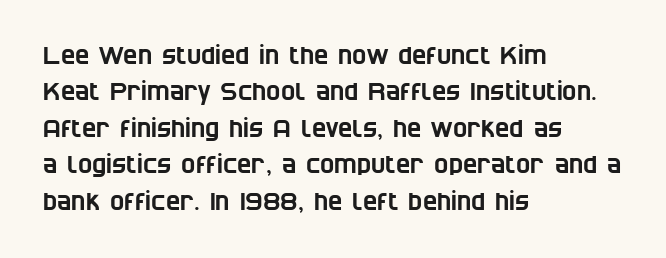
The passage shown stacks its lines at a standard gap. The passage is arranged the way most books set body copy — flush left. The horizontal fit of the characters is conventional and even. Descenders hang freely into open space.
